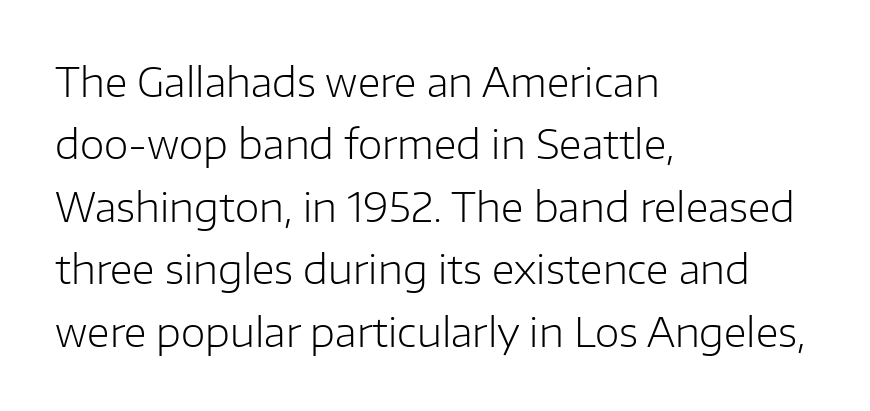
Nope, not italic — everything's standing straight. Spacing verdict: proportional, widths tailored to each character. The strokes carry an ordinary text weight at most. Leading: standard.
